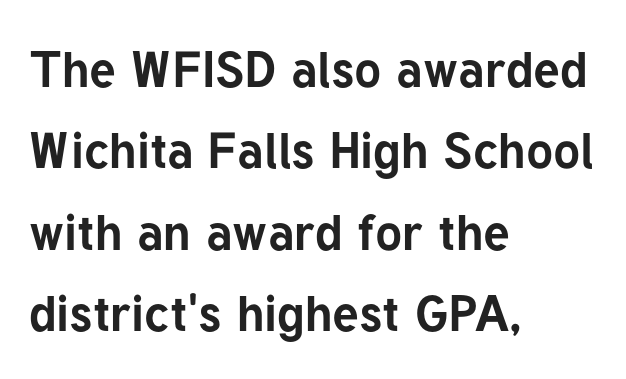
Q: Is the text bold? A: Yes.
Q: Is the text italic (slanted)? A: No, it is upright.
Q: Is the typeface a serif or a sans-serif typeface? A: Sans-serif.
Q: Is the text underlined? A: No.
Q: How is the paragraph aligned? A: Left-aligned.
Q: Is the spacing between letters normal or unusually wide? A: Normal.
Q: Is the spacing between lines tight, normal or loose? A: Normal.
Q: Width (condensed, normal, or wide)? A: Normal.
Q: Stroke contrast? A: Low.
Q: x-height? A: Medium.
Q: Monospaced? A: No.
